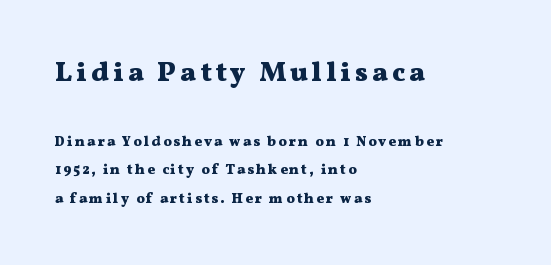
Every character sits straight up, as roman type does. A student would notice the top passage is typeset larger than what follows. A bare baseline throughout the passage. Bold? Absolutely — the strokes are thick and heavy.
